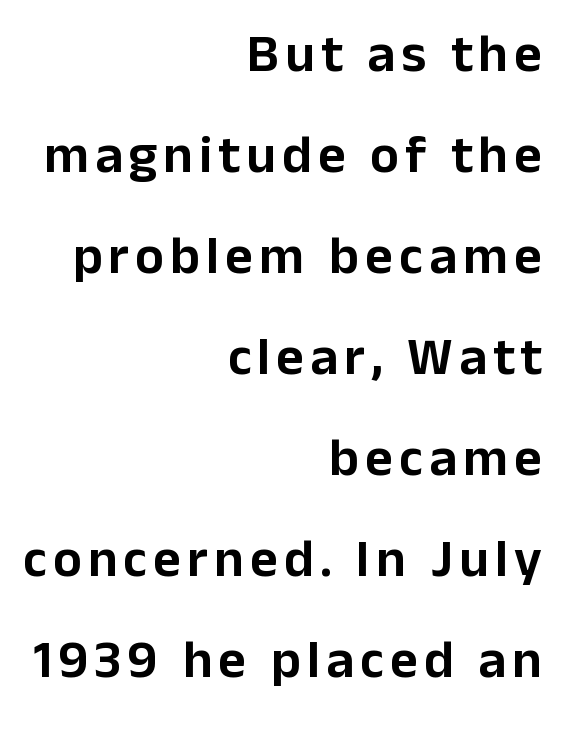
Q: Is the text italic (slanted)? A: No, it is upright.
Q: Is the typeface a serif or a sans-serif typeface? A: Sans-serif.
Q: Is the text underlined? A: No.
Q: How is the paragraph aligned? A: Right-aligned.
Q: Width (condensed, normal, or wide)? A: Normal.
Q: Stroke contrast? A: Low.
Q: x-height? A: Medium.
Q: Monospaced? A: No.
